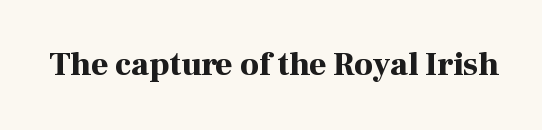
Q: Is the text bold? A: Yes.
Q: Is the text italic (slanted)? A: No, it is upright.
Q: Is the typeface a serif or a sans-serif typeface? A: Serif.
Q: Is the text underlined? A: No.
Q: Is the spacing between letters normal or unusually wide? A: Normal.
Q: Width (condensed, normal, or wide)? A: Normal.
Q: Stroke contrast? A: High.
Q: x-height? A: Medium.
Q: Monospaced? A: No.
